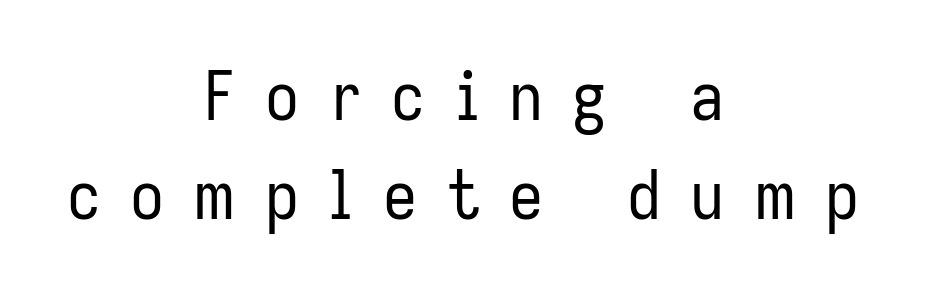
The typesetting does not lean heavy: it is not bold. Rows of type keep a routine distance in the vertical direction. Rendered with straight, roman letterforms. Do the characters align in a grid? No, the font is proportional.
